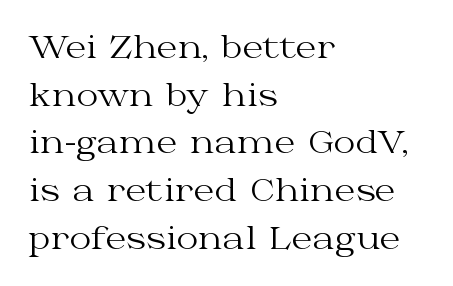
Any mark beneath the type? The region is blank. Nobody touched the tracking dial on this one. Summary of vertical rhythm: regular, with standard interline spacing. Examine the stroke ends and you'll spot serifs. Posture: upright roman.
